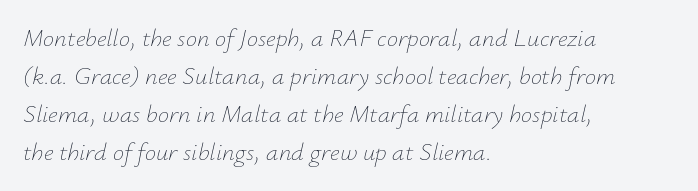
The image shows 25 px text type, italic (leaning right); set left-aligned, normal line spacing (1.52x), normal letter spacing, not underlined.
